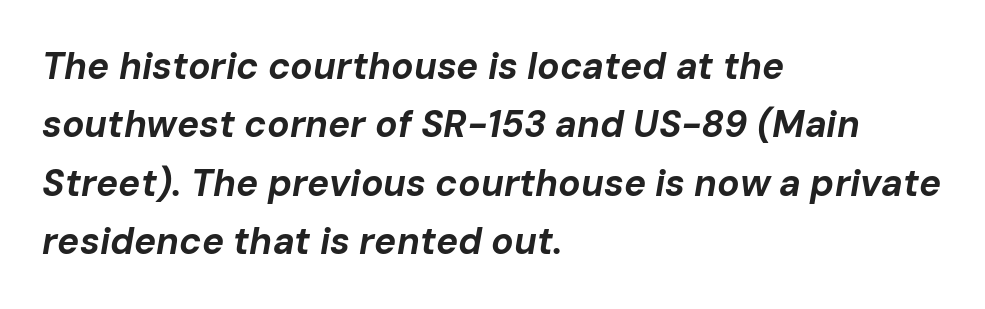
The image shows 37 px bold type, italic (leaning right); set left-aligned, normal line spacing (1.58x), normal letter spacing, not underlined; low stroke contrast and a medium x-height.
